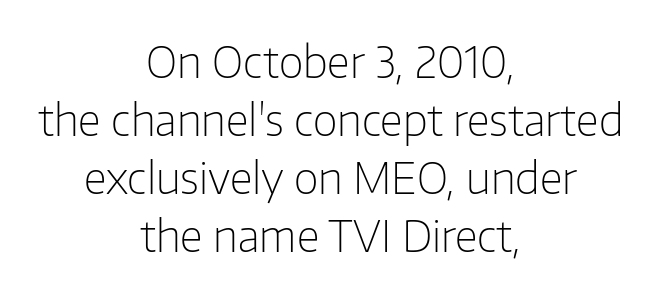
Is the letter spacing exaggerated? No — it looks like the ordinary default. You can tell it's not italic because the verticals are truly vertical. This rendering uses center alignment, leaving both contours irregular but symmetric. The foot of each line stays bare and open. Stem width sits at or under what a default text font uses. Normally led — the rows are evenly, conventionally spaced.
